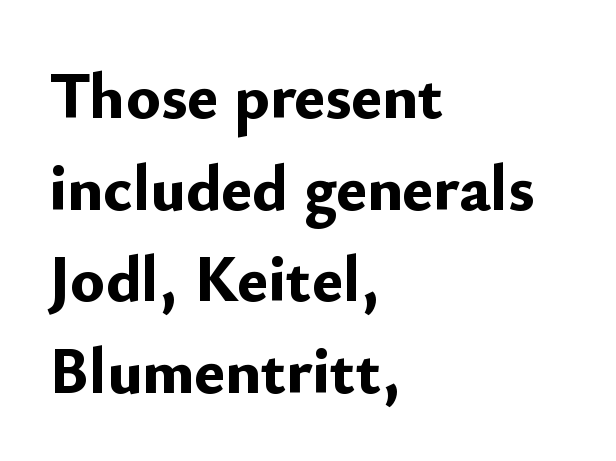
Layout note: lines flush left. Each new line begins a customary step beneath the previous one. Rule under the text: the space is simply empty. Is the type bold? Yes — the strokes are clearly thick and heavy.
